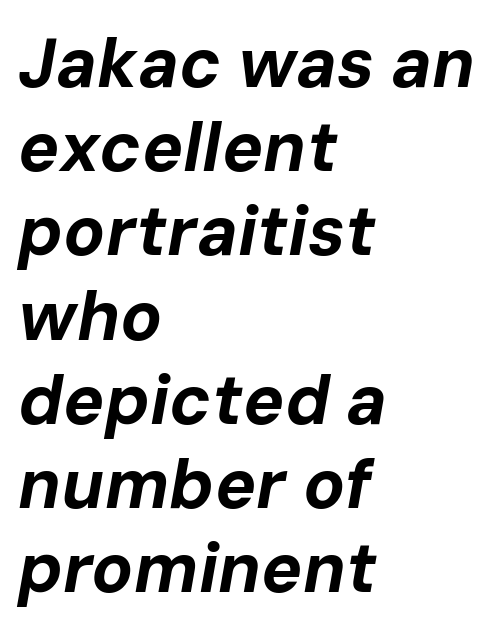
The image shows 69 px bold type, italic (leaning right); set left-aligned, line spacing 1.22x, normal letter spacing, not underlined; low stroke contrast and a medium x-height.
